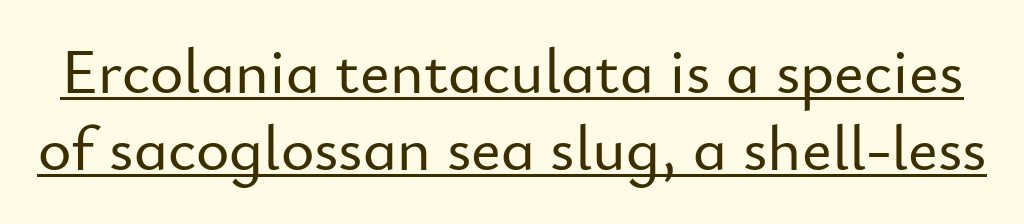
A typesetter would mark this as roman, not italic. Think of a printed novel: that variable character pitch is what you see here. You can tell from the bare stems that sans-serif type was used. Each line of the rendering has a horizontal stroke beneath the glyphs. Compared with typical body copy, the letter spacing here is the same.
